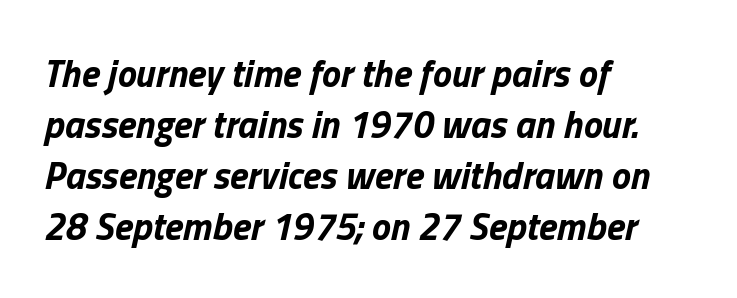
A typesetter would mark this as italic. Each word holds together tightly as a unit, with standard inter-letter gaps. Varying glyph widths throughout — classic text-font behaviour. You'd pick this weight for a headline — it's a proper bold. This rendering uses left alignment, leaving the right contour irregular. Clear beneath every line of the passage.
